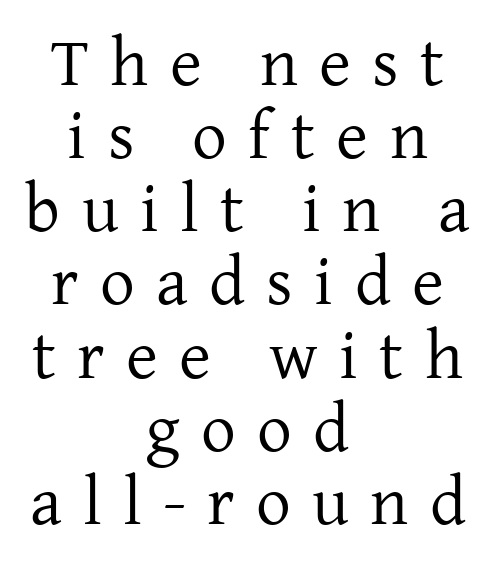
{"serif": "yes", "italic": "no", "bold": "no", "weight": "regular", "width": "normal", "stroke_contrast": "low", "x_height": "medium", "monospaced": "no", "underline": "no", "align": "center", "line_spacing": "tight", "line_spacing_ratio": 1.06, "letter_spacing": "wide", "letter_spacing_em": 0.31, "glyph_px": 69}
